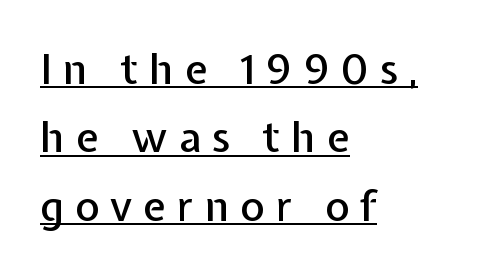
Observe the wide spacing: letters keep a clear distance from each other. A typesetter would mark this as roman, not italic. The block of text has a typical density, with ordinary space between rows. Students, observe the line beneath the letters — that is underlining. Spacing verdict: proportional, widths tailored to each character. Line starts are locked; line ends wander.
